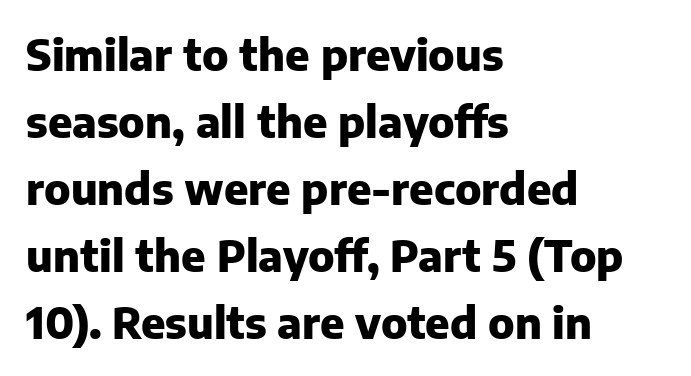
{"serif": "no", "italic": "no", "bold": "yes", "weight": "heavy", "width": "normal", "stroke_contrast": "low", "x_height": "medium", "monospaced": "no", "underline": "no", "align": "left", "line_spacing": "normal", "line_spacing_ratio": 1.56, "letter_spacing": "normal", "letter_spacing_em": 0.0, "glyph_px": 43}
